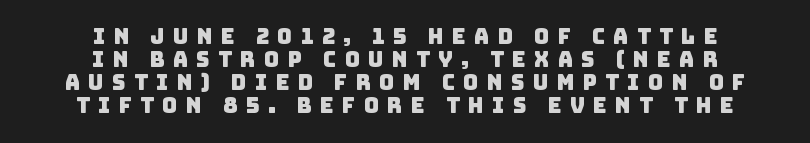
{"underline": "no", "align": "center", "line_spacing": "tight", "line_spacing_ratio": 1.1, "letter_spacing": "wide", "letter_spacing_em": 0.39, "glyph_px": 21}
